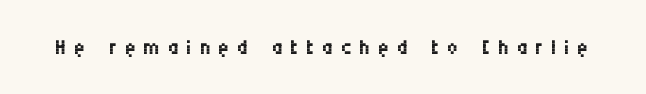
{"serif": "no", "italic": "no", "bold": "no", "weight": "regular", "width": "condensed", "stroke_contrast": "medium", "x_height": "large", "monospaced": "no", "underline": "no", "letter_spacing": "wide", "letter_spacing_em": 0.24, "glyph_px": 31}
